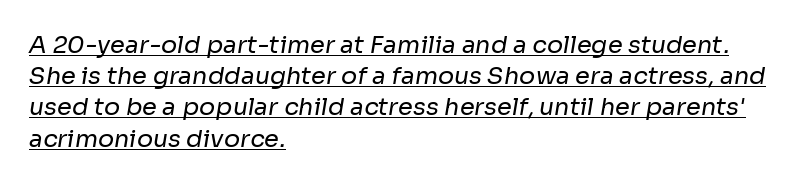
Q: Is the text bold? A: No.
Q: Is the text underlined? A: Yes.
Q: How is the paragraph aligned? A: Left-aligned.
Q: Is the spacing between letters normal or unusually wide? A: Normal.
Q: Is the spacing between lines tight, normal or loose? A: Normal.
